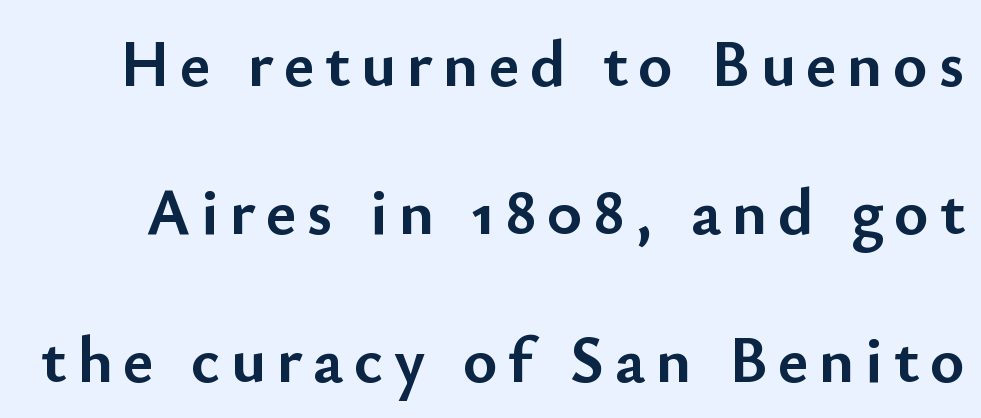
The image shows 66 px semibold sans-serif type, upright; set loose line spacing (2.24x), not underlined; low stroke contrast and a small x-height.
